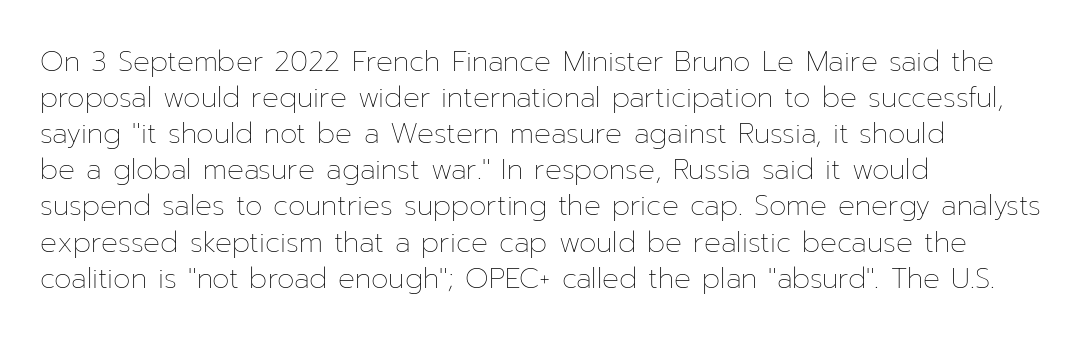
Each letter keeps its own natural width here, so spacing adapts to shape. Style check: upright. Unmarked baselines from the first word to the last. Weight class: somewhere from thin through regular.
